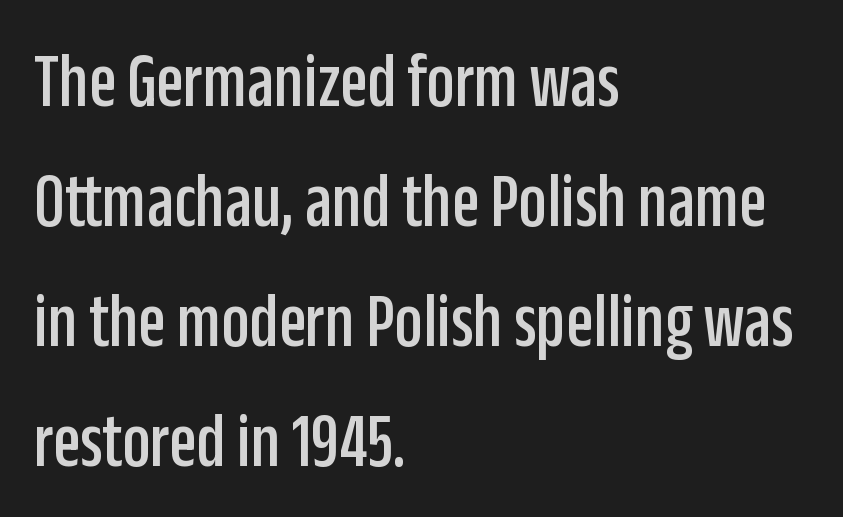
The image shows 79 px condensed sans-serif type, upright; set left-aligned, normal line spacing (1.52x), normal letter spacing, not underlined; low stroke contrast and a large x-height.
